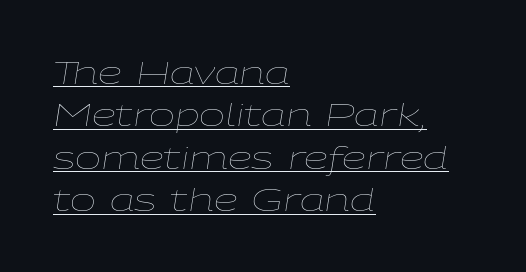
Tall strokes in this sample are angled rather than plumb. This is not heavy type; no bold has been used. The specimen includes a rule beneath the text block's lines. If you measured baseline to baseline, you'd find a middling distance.
